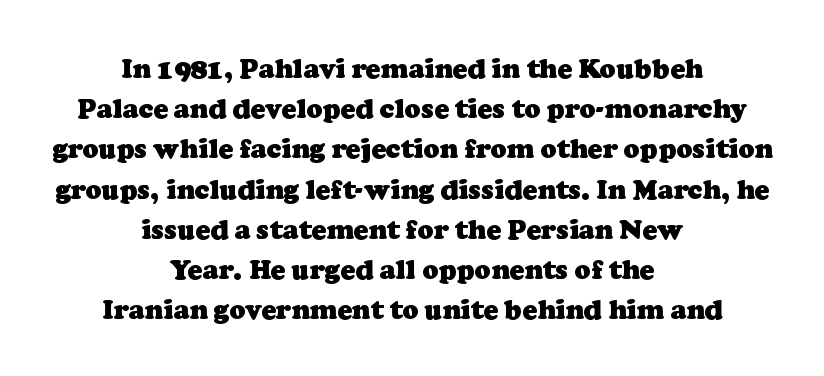
Q: Is the text bold? A: Yes.
Q: Is the text underlined? A: No.
Q: How is the paragraph aligned? A: Centered.
Q: Is the spacing between letters normal or unusually wide? A: Normal.
Q: Is the spacing between lines tight, normal or loose? A: Normal.
